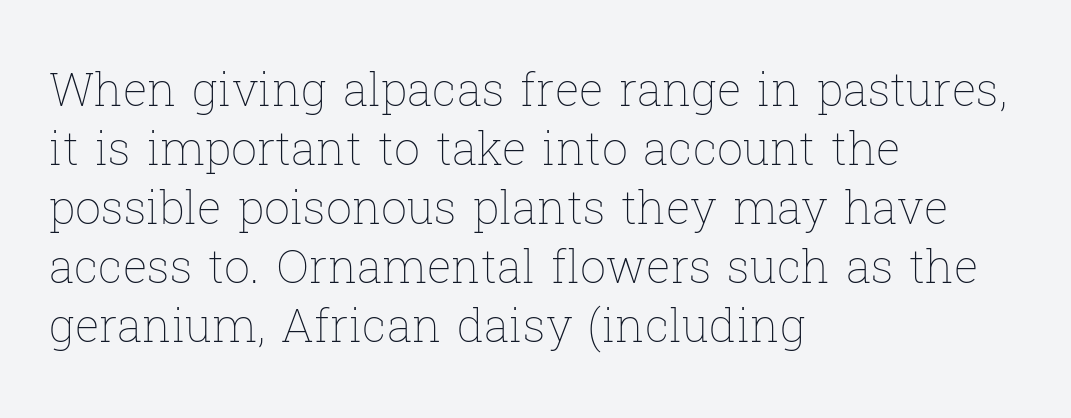
The image shows 46 px thin type, upright; set left-aligned, normal line spacing (1.28x), normal letter spacing, not underlined; low stroke contrast and a medium x-height.
